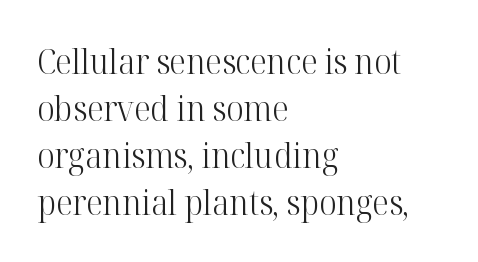
Vertical stems look standard width or narrower in stroke. Do the characters align in a grid? No, the font is proportional. Check under the words: just untouched page. Line starts are locked; line ends wander. This block has exactly the height ordinary leading produces.
